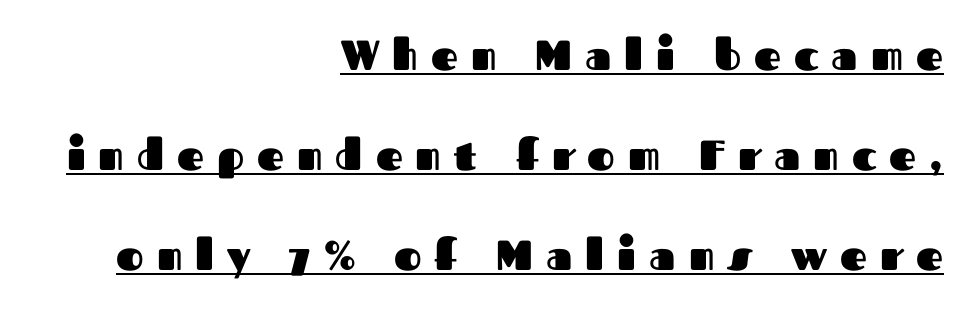
Unlike a traditional serif, this face leaves its strokes unadorned. Underlined type. This is the regular roman posture of the typeface. Do the characters align in a grid? No, the font is proportional. Strong, thick strokes mark this as bold type. Teacher's note: observe the even right margin — that is flush-right alignment.
